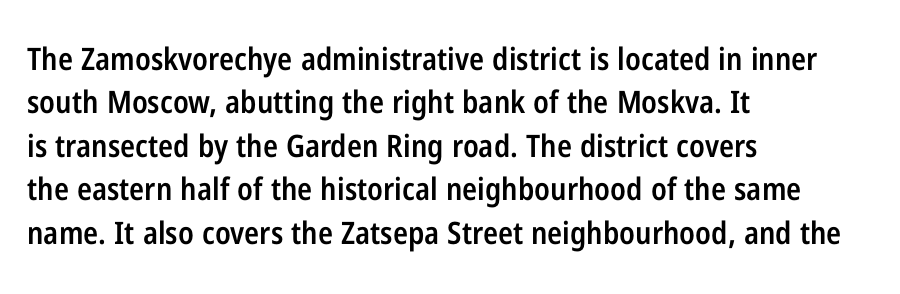
The image shows 31 px semibold, condensed sans-serif type, upright; set left-aligned, normal line spacing (1.4x), normal letter spacing, not underlined; low stroke contrast and a medium x-height.
